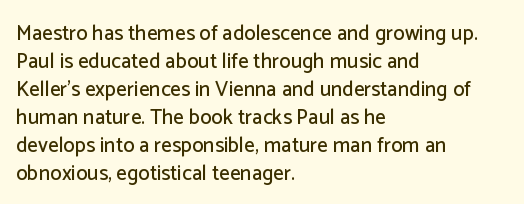
Q: Is the text italic (slanted)? A: No, it is upright.
Q: Is the text underlined? A: No.
Q: How is the paragraph aligned? A: Left-aligned.
Q: Is the spacing between letters normal or unusually wide? A: Normal.
Q: Is the spacing between lines tight, normal or loose? A: Normal.
